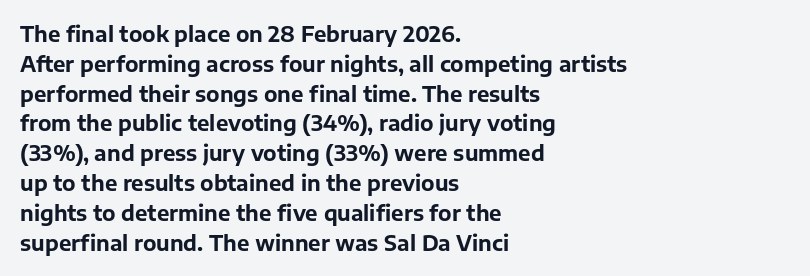
A bare baseline throughout the passage. Heavy-handed strokes throughout: this text is bold. Style check: upright. The setting favours the left margin, as ordinary paragraphs usually do. How are the letters spaced? Ordinarily, with no added tracking.
